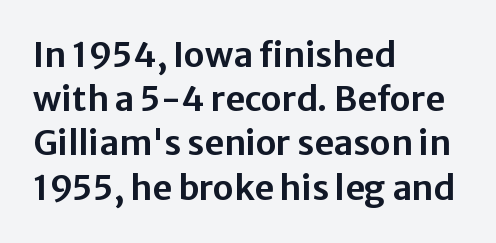
The passage shown is typeset with a sans-serif family. The rendering anchors every line to the left-hand side. Just letters on the line, the space beneath them empty. If you measured baseline to baseline, you'd find a middling distance. Is this a fixed-width face? No — the glyphs have proportional, varying widths. Every character sits straight up, as roman type does.
